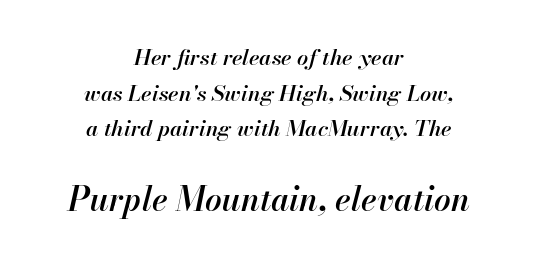
Characters follow at the spacing the type designer built in. Compared with a flush-left layout, this one balances lines on the center instead. The specimen reads as italic at a glance. Unmarked baselines from the first word to the last. Larger block? The one below; the one above is distinctly smaller. Do the characters align in a grid? No, the font is proportional.
